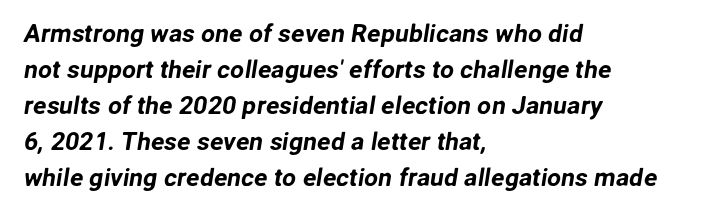
Casual observation: everything's shoved over to the left. In terms of letterspacing, this is plain default setting. The zone under the glyphs is completely vacant. This sample keeps an unexceptional amount of space between lines.
